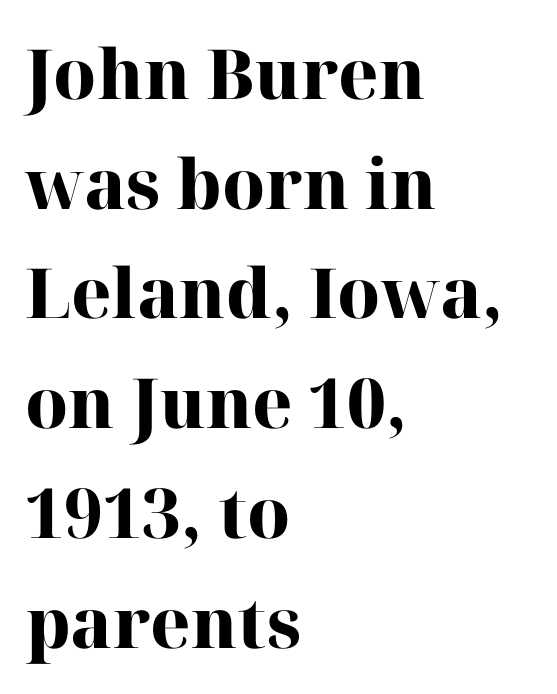
{"serif": "yes", "italic": "no", "bold": "yes", "weight": "heavy", "width": "normal", "stroke_contrast": "high", "x_height": "medium", "monospaced": "no", "underline": "no", "align": "left", "line_spacing": "normal", "line_spacing_ratio": 1.59, "letter_spacing": "normal", "letter_spacing_em": 0.0, "glyph_px": 69}
